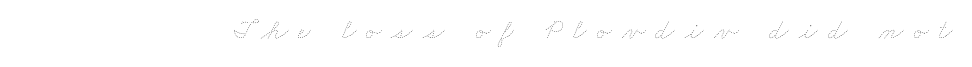
Note the varied advance widths — an 'i' is clearly narrower than an 'm'. This is not heavy type; no bold has been used. Letters rest on an invisible, unmarked baseline. The type is letterspaced generously, with wide tracking.
